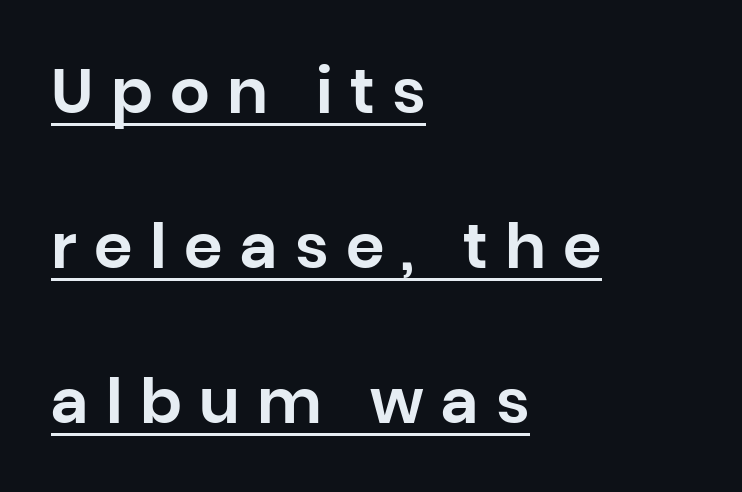
The image shows 62 px sans-serif type, upright; set left-aligned, loose line spacing (2.5x), unusually wide letter spacing (+0.28 em), underlined; low stroke contrast and a large x-height.
